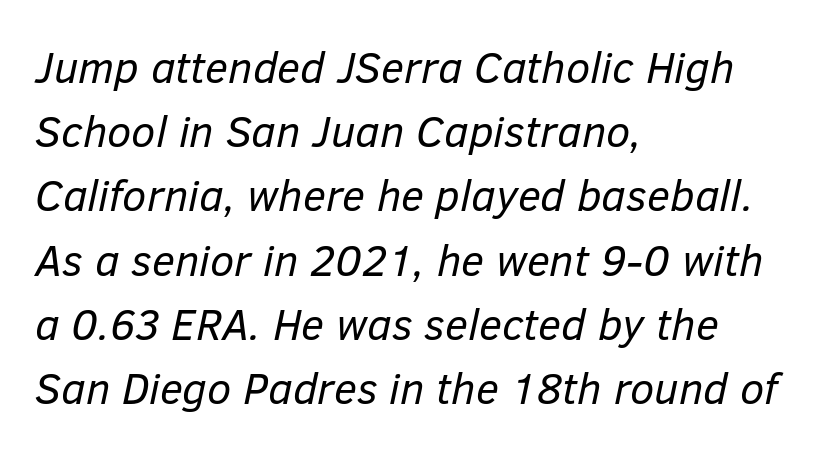
Heft: none added — not bold. Students, note that the glyphs here touch the page at normal intervals. There's an unmistakable incline to the writing here. This sample has the flowing, uneven cadence of proportional lettering.
